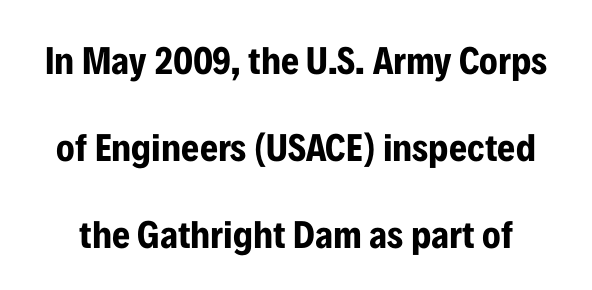
Beneath every word, the page is bare. Caption: bold face, heavy strokes. This sample uses an upright cut, with every glyph sitting square on the baseline. Between one letter and the next there's only the usual sliver of space. Line spacing here is loose. The rendering uses natural spacing where letterforms have individual widths.
